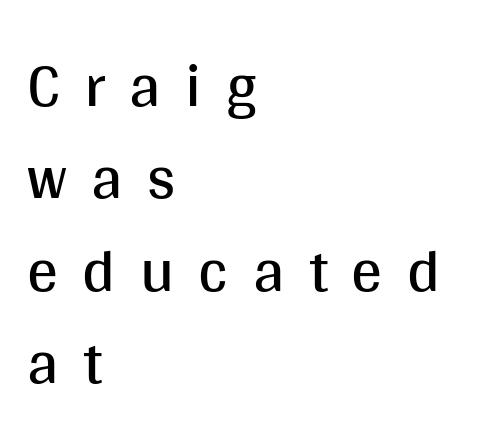
The image shows 62 px regular-weight sans-serif type, upright; set left-aligned, normal line spacing (1.49x), unusually wide letter spacing (+0.39 em), not underlined; medium stroke contrast and a large x-height.
